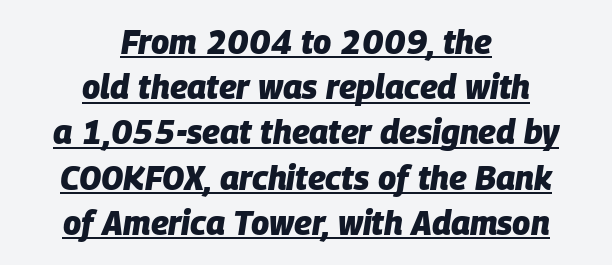
{"italic": "yes", "lean": "right", "slant_degrees": 9, "bold": "yes", "weight": "heavy", "width": "normal", "stroke_contrast": "low", "x_height": "large", "monospaced": "no", "underline": "yes", "align": "center", "line_spacing": "normal", "line_spacing_ratio": 1.37, "letter_spacing": "normal", "letter_spacing_em": 0.0, "glyph_px": 33}
